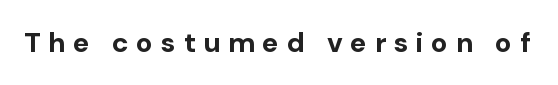
{"serif": "no", "italic": "no", "bold": "yes", "weight": "bold", "width": "normal", "stroke_contrast": "low", "x_height": "medium", "monospaced": "no", "underline": "no", "letter_spacing": "wide", "letter_spacing_em": 0.27, "glyph_px": 28}
